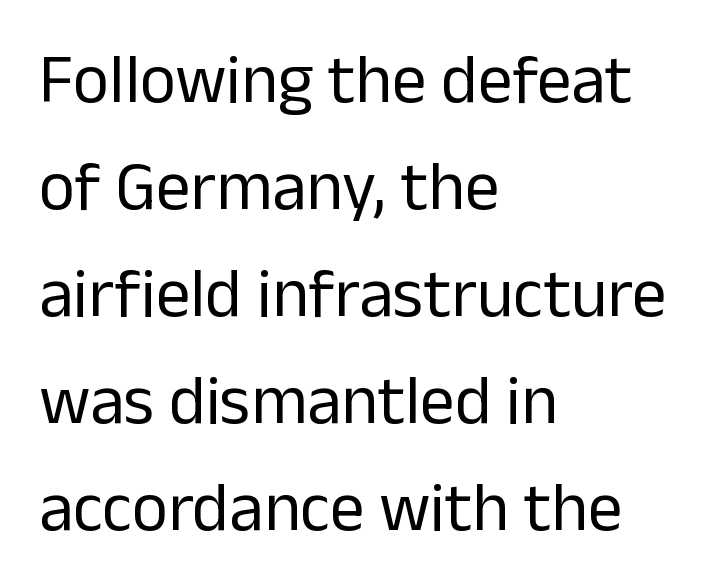
The image shows 69 px regular-weight sans-serif type, upright; set left-aligned, normal line spacing (1.55x), normal letter spacing, not underlined; low stroke contrast and a medium x-height.
